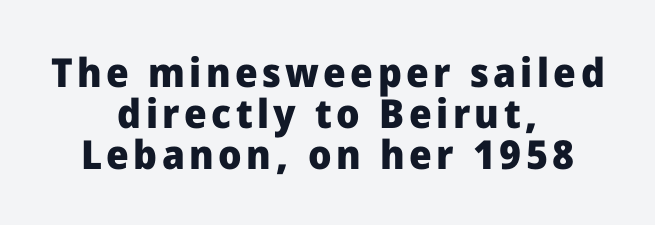
Q: Is the text bold? A: Yes.
Q: Is the text italic (slanted)? A: No, it is upright.
Q: Is the typeface a serif or a sans-serif typeface? A: Sans-serif.
Q: Is the text underlined? A: No.
Q: How is the paragraph aligned? A: Centered.
Q: Is the spacing between lines tight, normal or loose? A: Tight.
Q: Width (condensed, normal, or wide)? A: Normal.
Q: Stroke contrast? A: Low.
Q: x-height? A: Medium.
Q: Monospaced? A: No.
